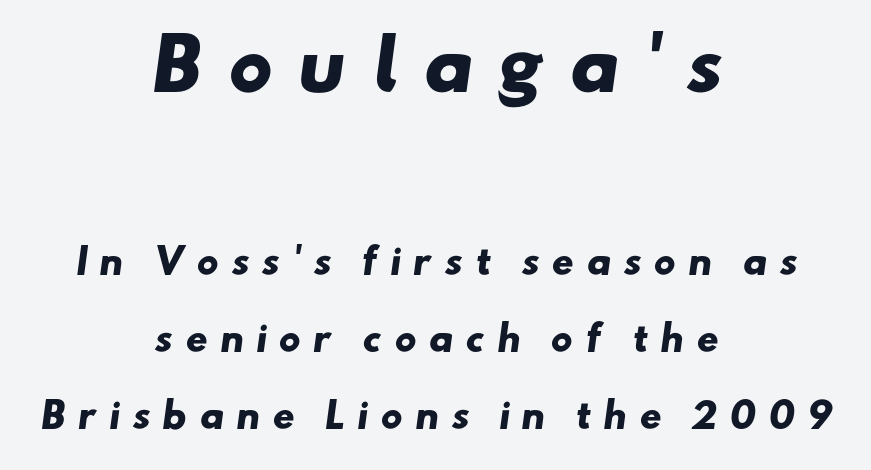
Q: Is the text bold? A: Yes.
Q: Is the typeface a serif or a sans-serif typeface? A: Sans-serif.
Q: Is the text underlined? A: No.
Q: How is the paragraph aligned? A: Centered.
Q: Is the spacing between letters normal or unusually wide? A: Unusually wide.
Q: Is the spacing between lines tight, normal or loose? A: Loose.
Q: Which block of text is set in a larger size, the first (top) or the second (bottom)? A: The first (top) one.
Q: Width (condensed, normal, or wide)? A: Wide.
Q: Stroke contrast? A: Low.
Q: x-height? A: Small.
Q: Monospaced? A: No.
